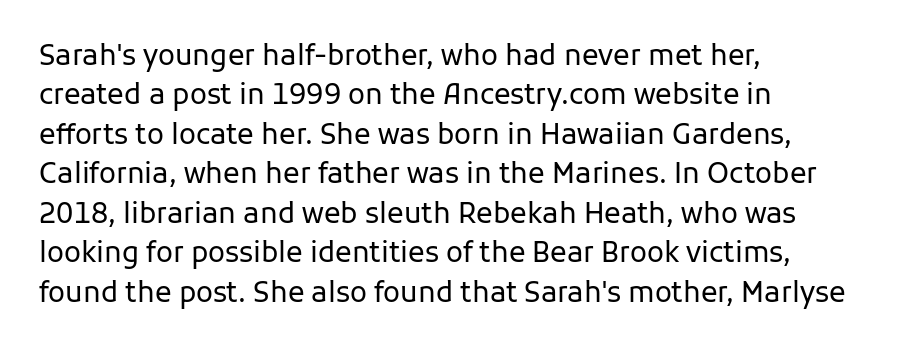
The image shows 28 px regular-weight sans-serif type, upright; set left-aligned, normal line spacing (1.41x), normal letter spacing, not underlined; low stroke contrast and a medium x-height.
